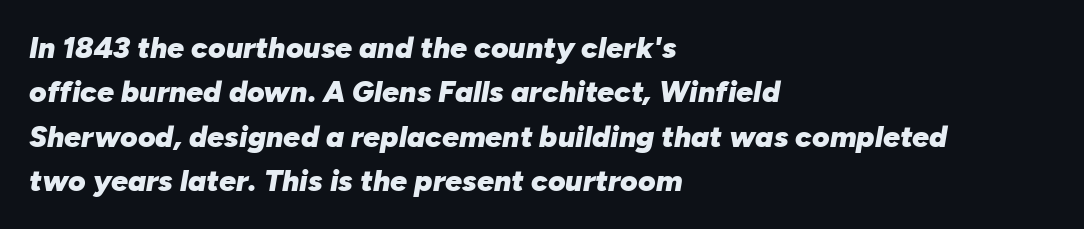
The passage shown is not underscored anywhere. The letters are bold, with thick, heavy strokes. Line starts are locked; line ends wander. If you measured baseline to baseline, you'd find a middling distance.
